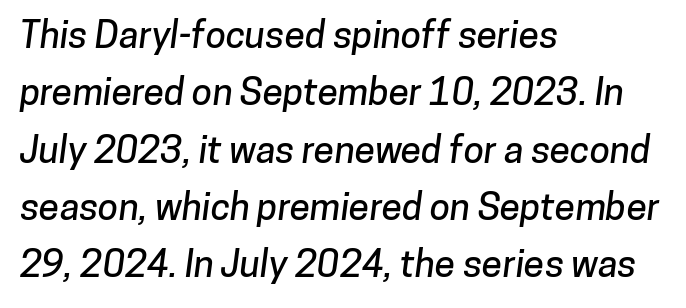
The face used here is rendered with its standard letterfit. Each letter keeps its own natural width here, so spacing adapts to shape. The baseline area is clear. The lines are quadded left. Is this a sans? Yes — the strokes have no serifs.
